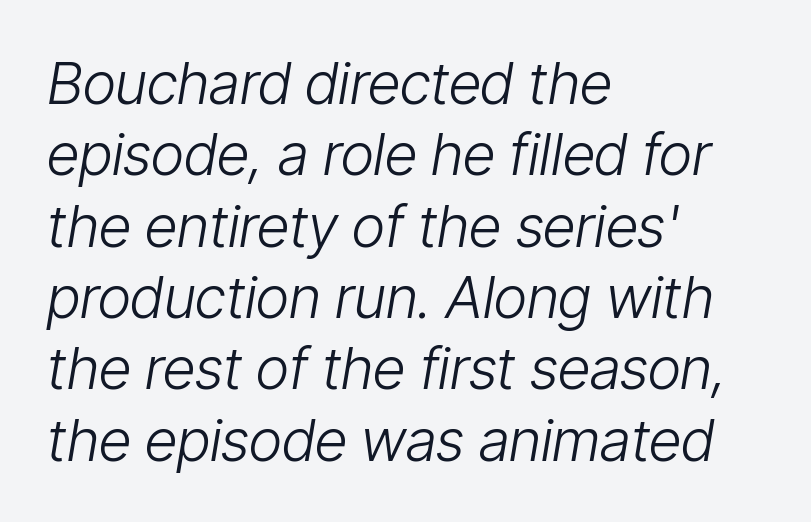
{"italic": "yes", "lean": "right", "slant_degrees": 9, "bold": "no", "weight": "light", "width": "condensed", "stroke_contrast": "low", "x_height": "medium", "monospaced": "no", "underline": "no", "align": "left", "line_spacing_ratio": 1.23, "letter_spacing": "normal", "letter_spacing_em": 0.0, "glyph_px": 58}
